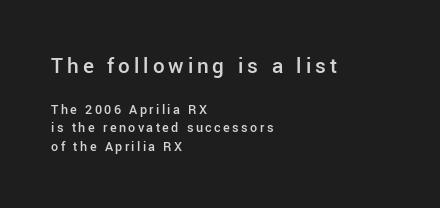
{"italic": "no", "bold": "semi", "underline": "no", "align": "left", "line_spacing": "normal", "line_spacing_ratio": 1.32, "larger_block": "first", "size_ratio": 1.64, "glyph_px": 23}
